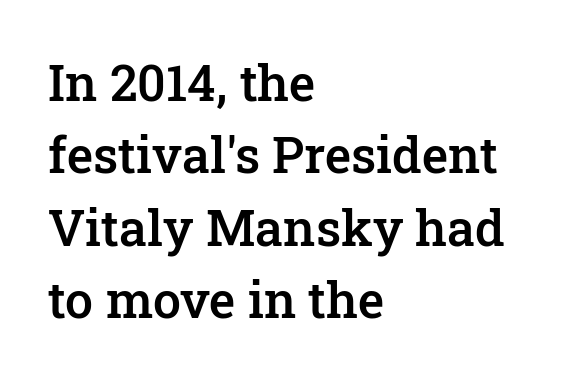
{"serif": "yes", "italic": "no", "bold": "semi", "weight": "semibold", "width": "normal", "stroke_contrast": "low", "x_height": "medium", "monospaced": "no", "underline": "no", "align": "left", "line_spacing": "normal", "line_spacing_ratio": 1.45, "letter_spacing": "normal", "letter_spacing_em": 0.0, "glyph_px": 50}
